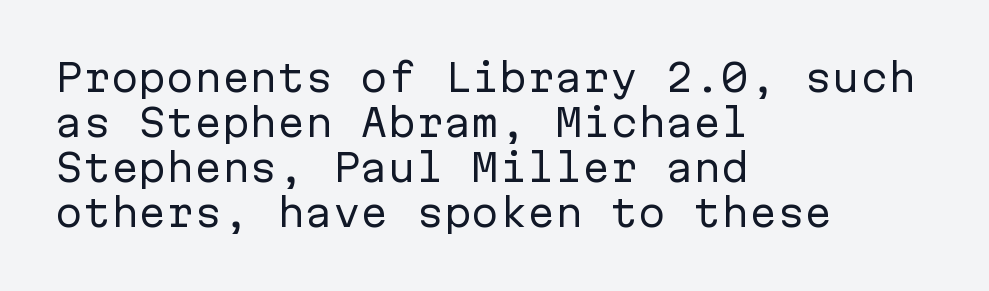
{"serif": "no", "italic": "no", "bold": "no", "weight": "regular", "width": "normal", "stroke_contrast": "low", "x_height": "medium", "monospaced": "yes", "underline": "no", "align": "left", "line_spacing_ratio": 1.22, "letter_spacing": "normal", "letter_spacing_em": 0.0, "glyph_px": 37}
